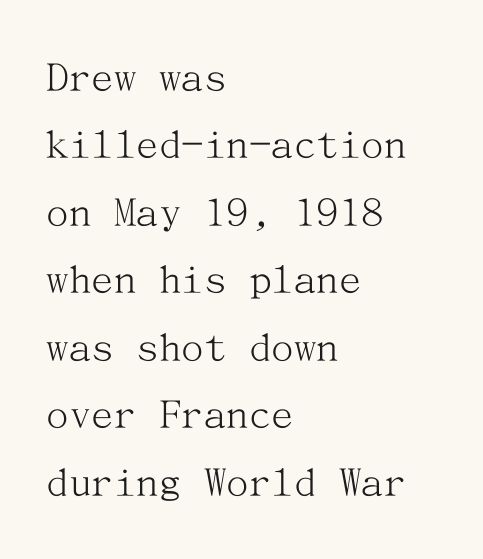
In terms of letterspacing, this is plain default setting. The typeface has the unassuming heft of standard copy or less. The space between consecutive lines is moderate. Underlining? Definitely not there. Designer's note — italics off, roman on.
